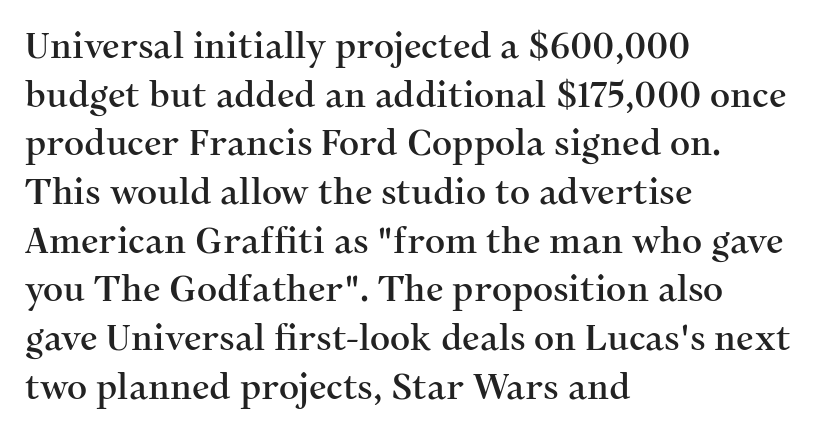
The image shows 35 px serif type, upright; set left-aligned, normal line spacing (1.39x), normal letter spacing, not underlined; medium stroke contrast and a medium x-height.
